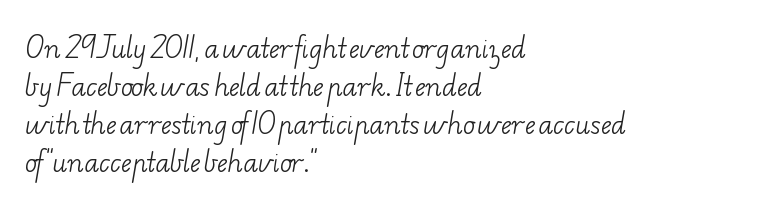
Teacher's note: observe the even left margin — that is flush-left alignment. A clean baseline with only descenders dipping below it. The designer left line spacing at the default. Characters follow at the spacing the type designer built in.
